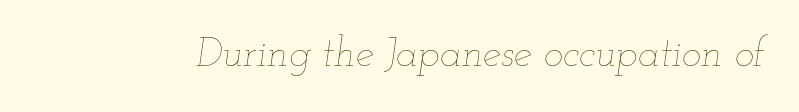
{"italic": "yes", "lean": "right", "slant_degrees": 12, "bold": "no", "weight": "thin", "width": "wide", "stroke_contrast": "low", "x_height": "small", "monospaced": "no", "underline": "no", "letter_spacing": "normal", "letter_spacing_em": 0.0, "glyph_px": 41}
